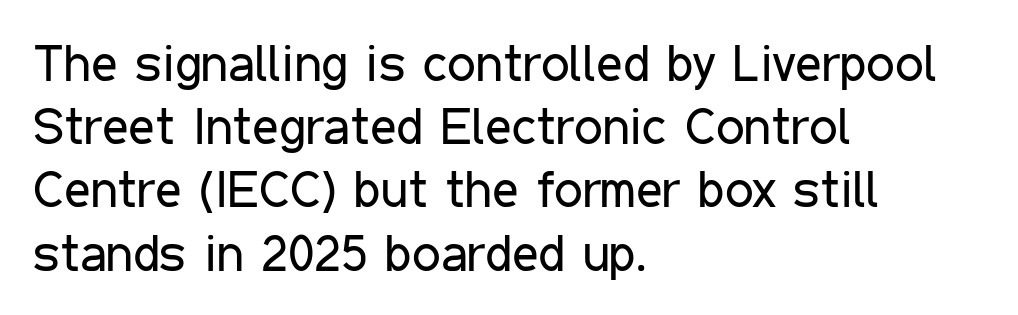
The image shows 51 px regular-weight, condensed sans-serif type, upright; set left-aligned, line spacing 1.24x, normal letter spacing, not underlined; low stroke contrast and a medium x-height.
